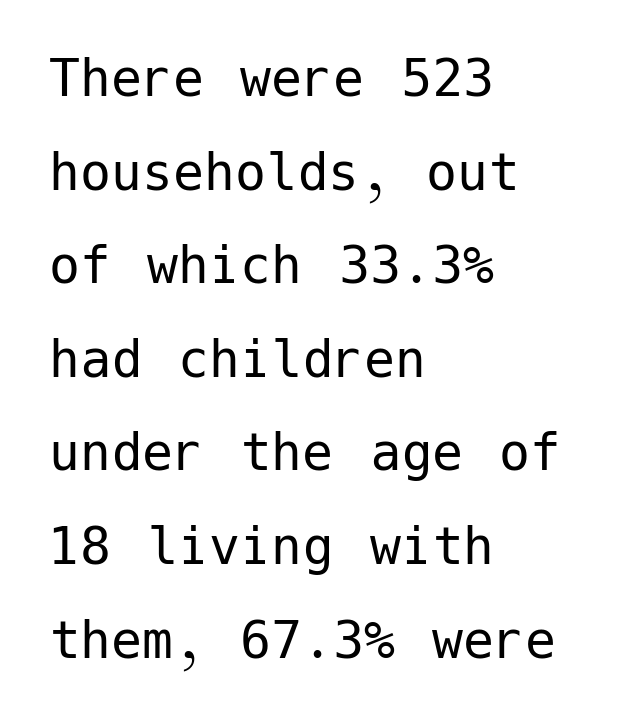
{"serif": "no", "italic": "no", "bold": "no", "weight": "regular", "width": "normal", "stroke_contrast": "low", "x_height": "medium", "underline": "no", "align": "left", "line_spacing": "normal", "line_spacing_ratio": 1.51, "letter_spacing": "normal", "letter_spacing_em": 0.0, "glyph_px": 62}
